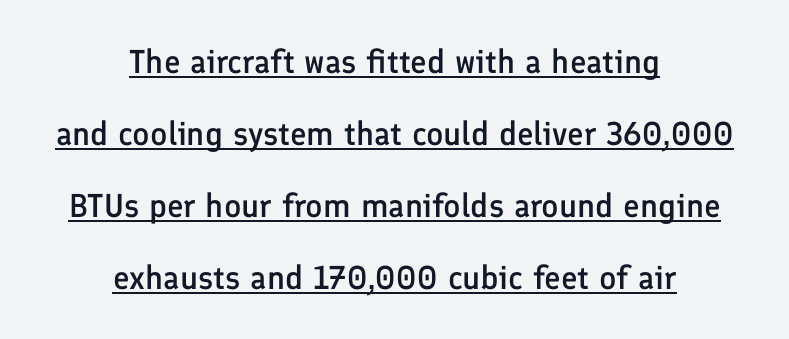
The image shows 33 px semibold sans-serif type, upright; set centered, loose line spacing (2.18x), normal letter spacing, underlined; low stroke contrast and a medium x-height.
